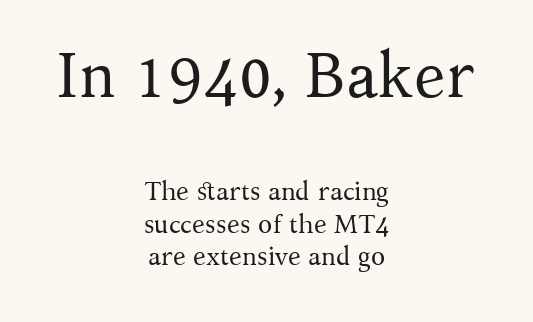
Q: Is the text bold? A: No.
Q: Is the text italic (slanted)? A: No, it is upright.
Q: Is the typeface a serif or a sans-serif typeface? A: Serif.
Q: Is the text underlined? A: No.
Q: How is the paragraph aligned? A: Centered.
Q: Is the spacing between letters normal or unusually wide? A: Normal.
Q: Is the spacing between lines tight, normal or loose? A: Normal.
Q: Which block of text is set in a larger size, the first (top) or the second (bottom)? A: The first (top) one.
Q: Width (condensed, normal, or wide)? A: Normal.
Q: Stroke contrast? A: Medium.
Q: x-height? A: Medium.
Q: Monospaced? A: No.
